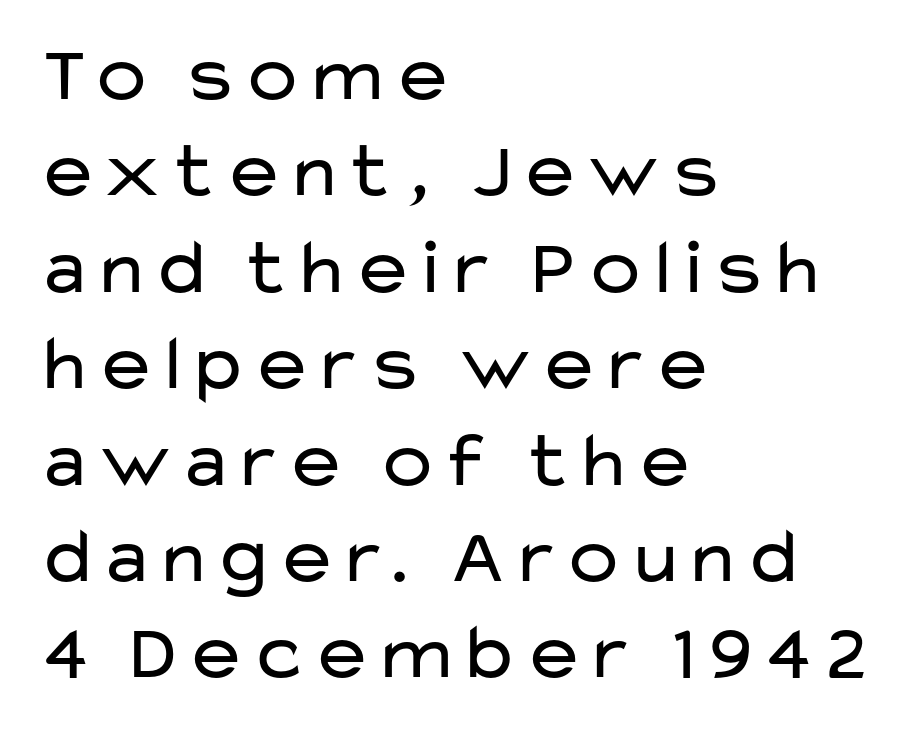
The image shows 79 px regular-weight, wide sans-serif type, upright; set left-aligned, line spacing 1.22x, normal letter spacing, not underlined; low stroke contrast and a medium x-height.
